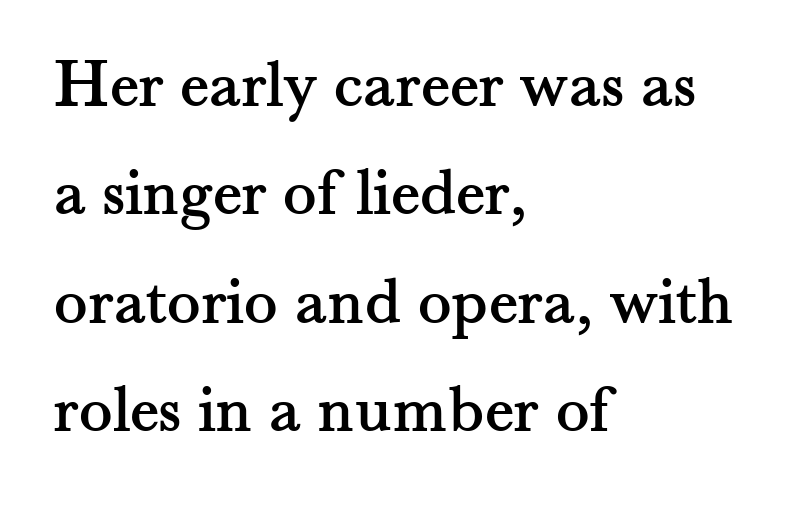
{"serif": "yes", "italic": "no", "width": "normal", "stroke_contrast": "medium", "x_height": "small", "monospaced": "no", "underline": "no", "align": "left", "line_spacing": "normal", "line_spacing_ratio": 1.55, "letter_spacing": "normal", "letter_spacing_em": 0.0, "glyph_px": 70}
